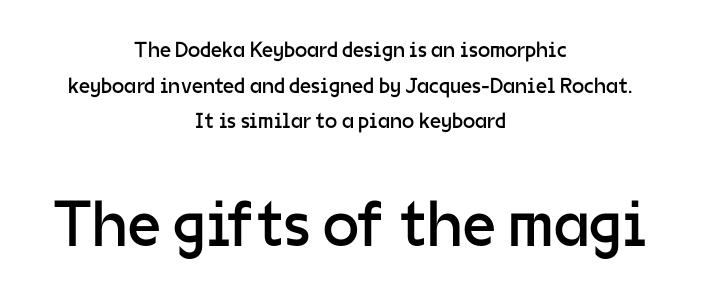
Q: Is the text bold? A: No.
Q: Is the text italic (slanted)? A: No, it is upright.
Q: Is the typeface a serif or a sans-serif typeface? A: Sans-serif.
Q: Is the text underlined? A: No.
Q: How is the paragraph aligned? A: Centered.
Q: Is the spacing between letters normal or unusually wide? A: Normal.
Q: Is the spacing between lines tight, normal or loose? A: Normal.
Q: Which block of text is set in a larger size, the first (top) or the second (bottom)? A: The second (bottom) one.
Q: Width (condensed, normal, or wide)? A: Normal.
Q: Stroke contrast? A: Low.
Q: x-height? A: Medium.
Q: Monospaced? A: No.
